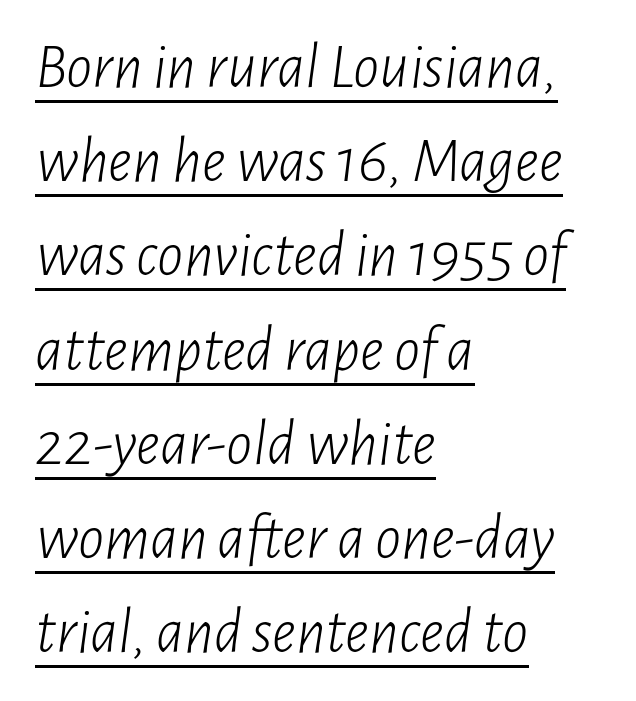
The paragraph has a hard left edge and a soft right edge. In terms of posture, this sample is oblique. The horizontal fit of the characters is conventional and even. Successive baselines arrive at the customary interval.
